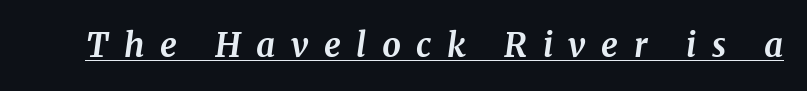
{"serif": "yes", "italic": "yes", "lean": "right", "slant_degrees": 8, "bold": "yes", "weight": "bold", "width": "normal", "stroke_contrast": "medium", "x_height": "medium", "monospaced": "no", "underline": "yes", "letter_spacing": "wide", "letter_spacing_em": 0.47, "glyph_px": 33}
